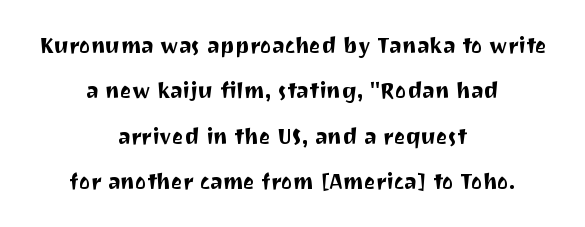
A typesetter would call this zero additional tracking. The lettering stays uniformly vertical, giving the passage a roman look. Clear beneath every line of the passage. This block would shrink considerably if given ordinary leading; it's expanded now. The rendering positions every line midway between the sides.
